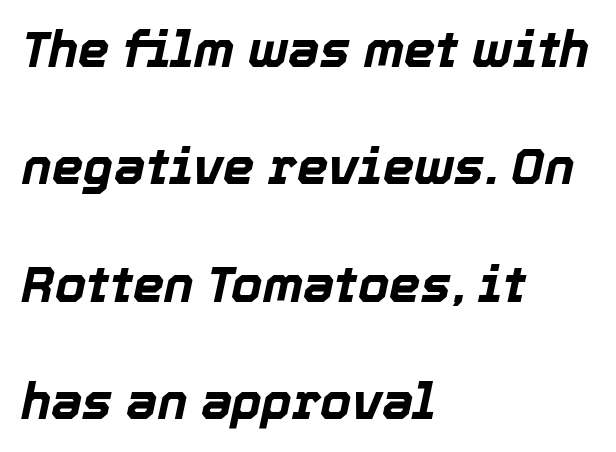
{"italic": "yes", "lean": "right", "slant_degrees": 12, "bold": "yes", "weight": "bold", "width": "normal", "x_height": "medium", "monospaced": "no", "underline": "no", "align": "left", "line_spacing": "loose", "line_spacing_ratio": 2.35, "letter_spacing": "normal", "letter_spacing_em": 0.0, "glyph_px": 50}
